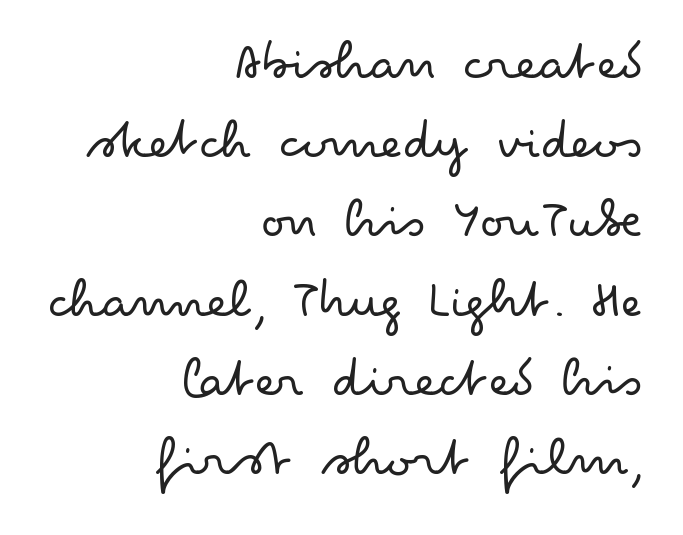
Q: Is the text bold? A: No.
Q: Is the text italic (slanted)? A: No, it is upright.
Q: Is the typeface a serif or a sans-serif typeface? A: Sans-serif.
Q: Is the text underlined? A: No.
Q: How is the paragraph aligned? A: Right-aligned.
Q: Is the spacing between letters normal or unusually wide? A: Normal.
Q: Is the spacing between lines tight, normal or loose? A: Normal.
Q: Width (condensed, normal, or wide)? A: Wide.
Q: Stroke contrast? A: Low.
Q: x-height? A: Small.
Q: Monospaced? A: No.
